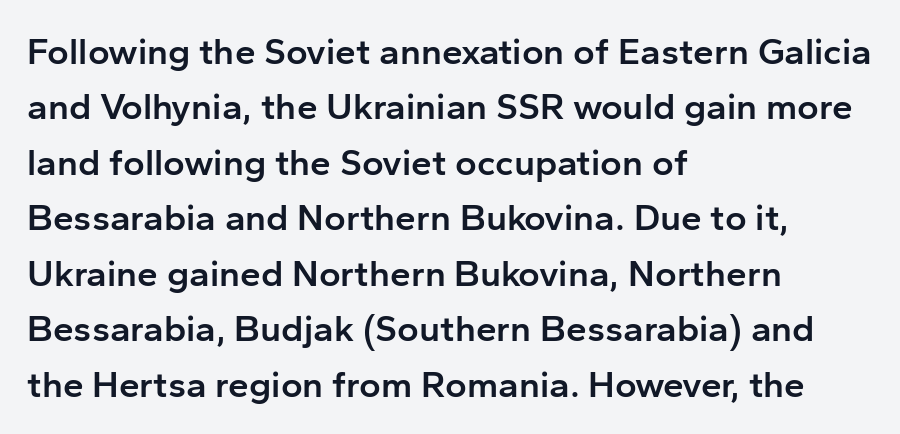
The image shows 37 px semibold sans-serif type, upright; set left-aligned, normal line spacing (1.5x), normal letter spacing, not underlined; low stroke contrast and a medium x-height.
